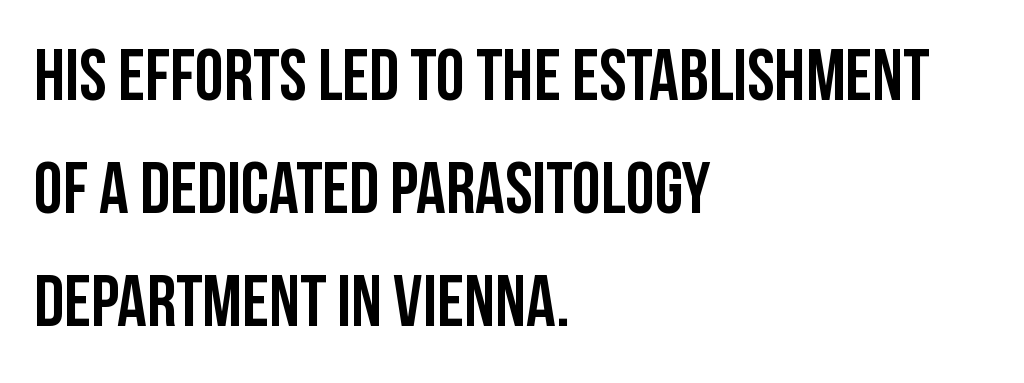
{"serif": "no", "italic": "no", "width": "condensed", "stroke_contrast": "low", "x_height": "large", "monospaced": "no", "underline": "no", "align": "left", "line_spacing": "normal", "line_spacing_ratio": 1.55, "letter_spacing": "normal", "letter_spacing_em": 0.0, "glyph_px": 73}
